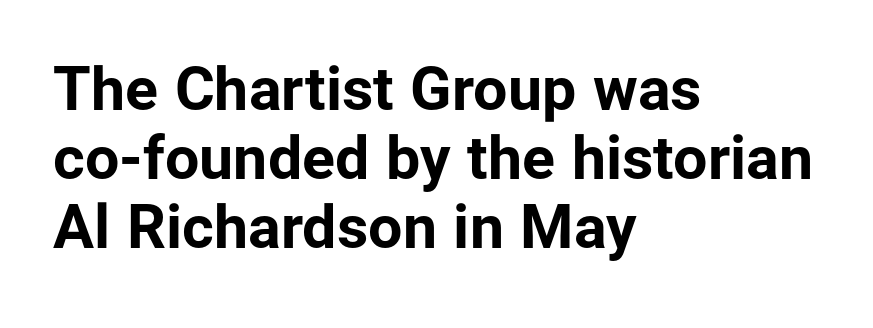
Q: Is the text bold? A: Yes.
Q: Is the text italic (slanted)? A: No, it is upright.
Q: Is the typeface a serif or a sans-serif typeface? A: Sans-serif.
Q: Is the text underlined? A: No.
Q: How is the paragraph aligned? A: Left-aligned.
Q: Is the spacing between letters normal or unusually wide? A: Normal.
Q: Is the spacing between lines tight, normal or loose? A: Tight.
Q: Width (condensed, normal, or wide)? A: Normal.
Q: Stroke contrast? A: Low.
Q: x-height? A: Medium.
Q: Monospaced? A: No.
